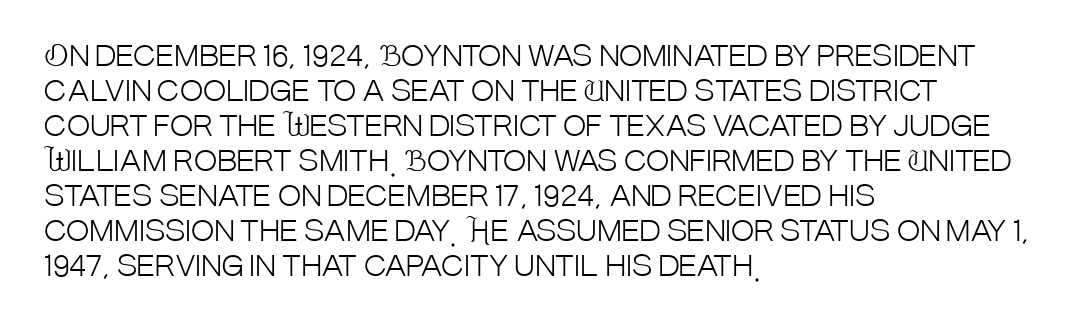
{"serif": "no", "italic": "no", "bold": "no", "weight": "light", "width": "condensed", "stroke_contrast": "low", "x_height": "large", "monospaced": "no", "underline": "no", "align": "left", "line_spacing": "normal", "line_spacing_ratio": 1.25, "letter_spacing": "normal", "letter_spacing_em": 0.0, "glyph_px": 28}
